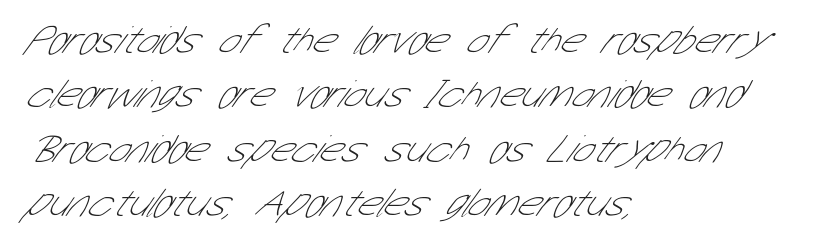
Note the varied advance widths — an 'i' is clearly narrower than an 'm'. Each word holds together tightly as a unit, with standard inter-letter gaps. Line beginnings align vertically; line endings do not. Weight: in the light-to-regular range. Line spacing here is normal.
